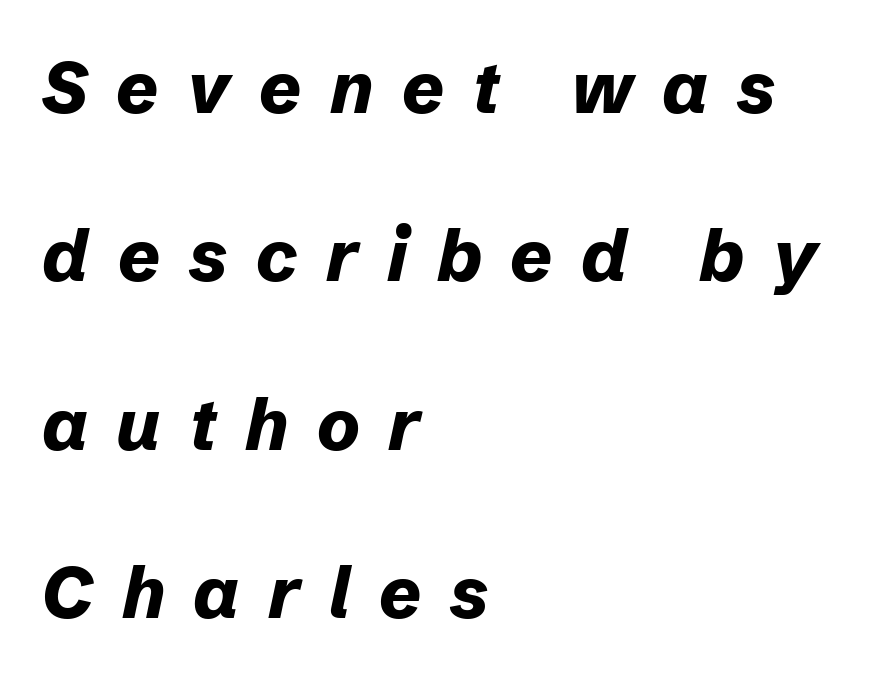
{"italic": "yes", "lean": "right", "slant_degrees": 12, "bold": "yes", "weight": "bold", "width": "normal", "stroke_contrast": "low", "x_height": "medium", "monospaced": "no", "underline": "no", "align": "left", "line_spacing": "loose", "line_spacing_ratio": 2.34, "letter_spacing": "wide", "letter_spacing_em": 0.4, "glyph_px": 72}
